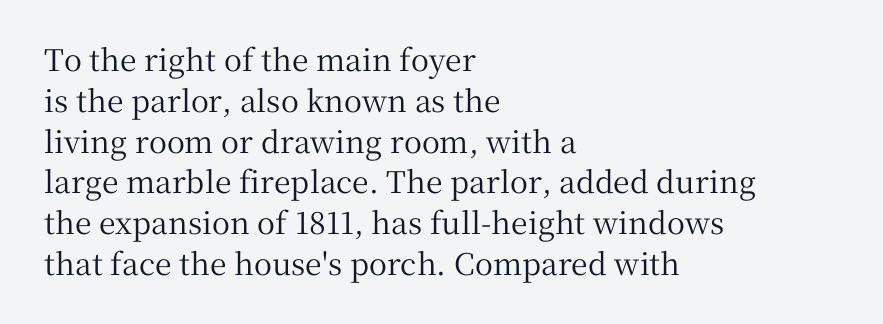
Q: Is the text italic (slanted)? A: No, it is upright.
Q: Is the typeface a serif or a sans-serif typeface? A: Serif.
Q: Is the text underlined? A: No.
Q: How is the paragraph aligned? A: Left-aligned.
Q: Is the spacing between letters normal or unusually wide? A: Normal.
Q: Is the spacing between lines tight, normal or loose? A: Normal.
Q: Width (condensed, normal, or wide)? A: Normal.
Q: Stroke contrast? A: Medium.
Q: x-height? A: Medium.
Q: Monospaced? A: No.
